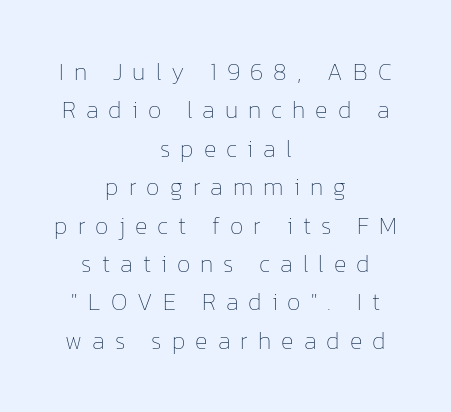
{"italic": "no", "bold": "no", "underline": "no", "align": "center", "line_spacing": "normal", "line_spacing_ratio": 1.6, "letter_spacing": "wide", "letter_spacing_em": 0.42, "glyph_px": 24}
